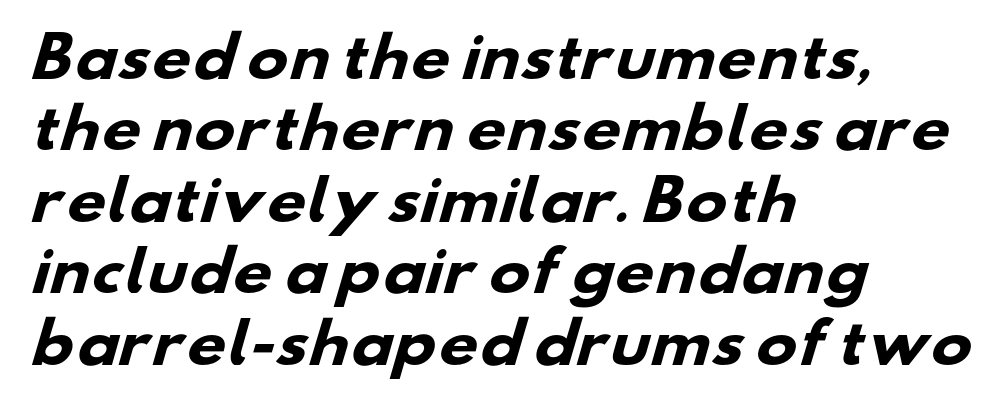
{"serif": "no", "bold": "yes", "weight": "heavy", "width": "wide", "stroke_contrast": "low", "x_height": "small", "monospaced": "no", "underline": "no", "align": "left", "line_spacing": "normal", "line_spacing_ratio": 1.3, "letter_spacing": "normal", "letter_spacing_em": 0.0, "glyph_px": 55}
